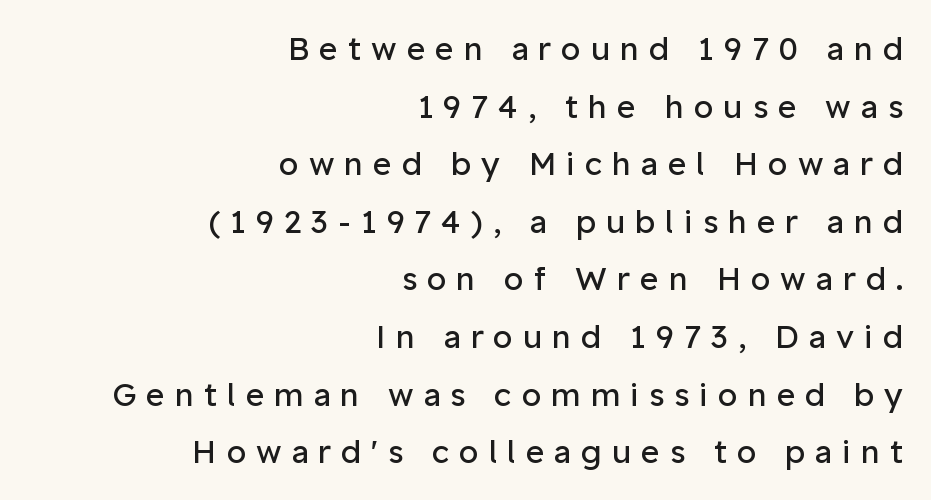
{"serif": "no", "italic": "no", "bold": "no", "weight": "regular", "width": "normal", "stroke_contrast": "low", "x_height": "medium", "monospaced": "no", "underline": "no", "align": "right", "line_spacing_ratio": 1.8, "letter_spacing": "wide", "letter_spacing_em": 0.31, "glyph_px": 32}
